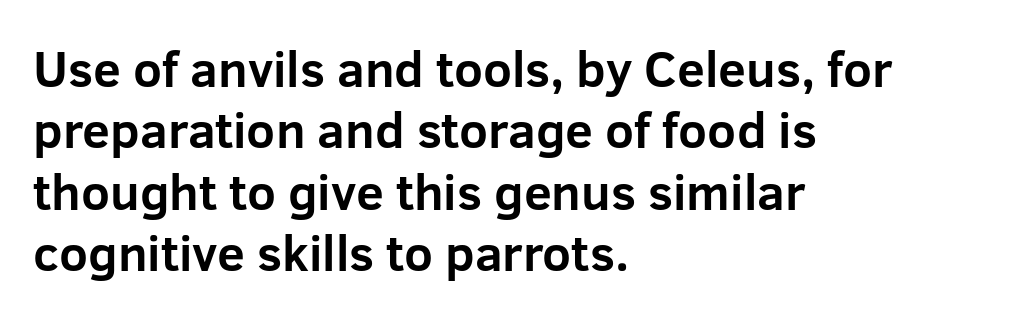
{"serif": "no", "italic": "no", "bold": "yes", "weight": "bold", "width": "normal", "stroke_contrast": "low", "x_height": "medium", "monospaced": "no", "underline": "no", "align": "left", "line_spacing_ratio": 1.23, "letter_spacing": "normal", "letter_spacing_em": 0.0, "glyph_px": 50}
